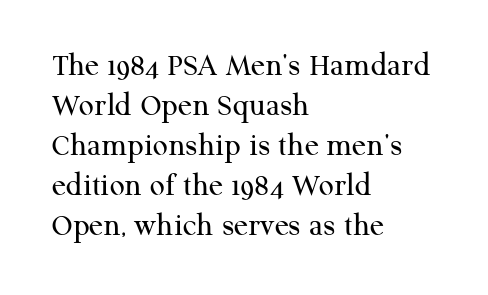
The baseline area is clear. Posture: straight, roman, zero tilt. This rendering employs a face with finishing strokes, i.e., a serif. This rendering leaves character spacing at its baseline value. Stems and bowls with no extra thickness — not bold. Is the block centered? No — it sits flush against the left margin.
